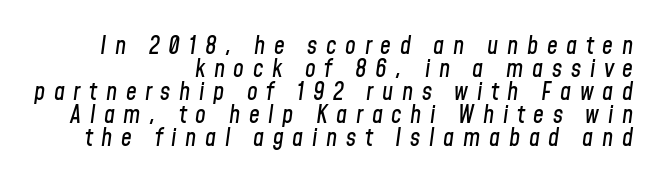
{"italic": "yes", "lean": "right", "slant_degrees": 8, "underline": "no", "align": "right", "line_spacing": "tight", "line_spacing_ratio": 0.96, "letter_spacing": "wide", "letter_spacing_em": 0.36, "glyph_px": 24}
